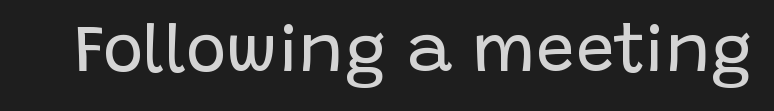
Quick note: not italic, upright. Type style note: lacks serifs. The passage shown is typed in a proportional face where columns would drift. This is not heavy type; no bold has been used. Plain, unruled lines of type.
